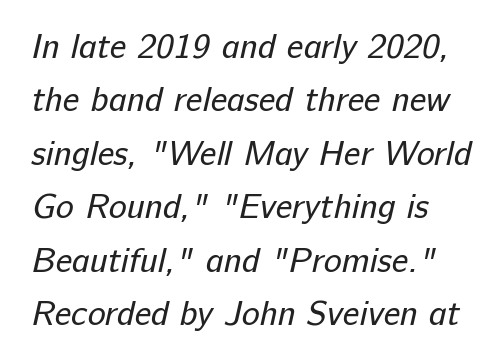
Q: Is the text bold? A: No.
Q: Is the typeface a serif or a sans-serif typeface? A: Sans-serif.
Q: Is the text underlined? A: No.
Q: How is the paragraph aligned? A: Left-aligned.
Q: Is the spacing between letters normal or unusually wide? A: Normal.
Q: Is the spacing between lines tight, normal or loose? A: Normal.
Q: Width (condensed, normal, or wide)? A: Normal.
Q: Stroke contrast? A: Low.
Q: x-height? A: Medium.
Q: Monospaced? A: No.
